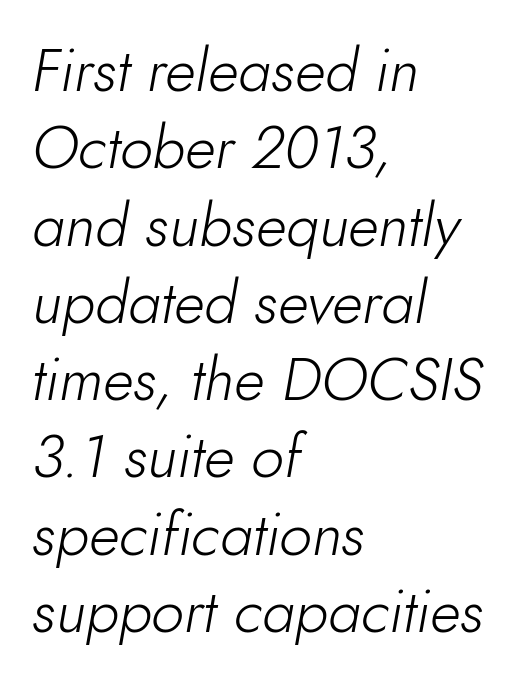
Looks like regular typesetting: each glyph gets only the width it needs. This rendering uses left alignment, leaving the right contour irregular. Compared with typical paragraphs, the rows here are spaced about the same. The lettering tilts uniformly, giving the passage an italic look. Heft: none added — not bold.
